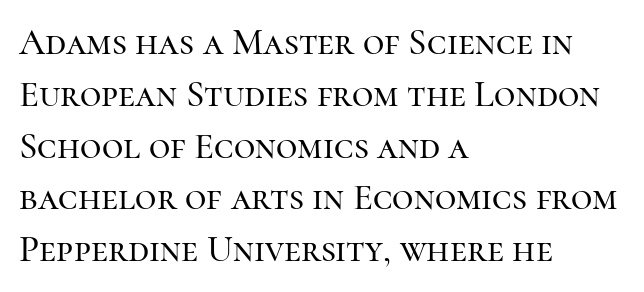
Q: Is the text italic (slanted)? A: No, it is upright.
Q: Is the typeface a serif or a sans-serif typeface? A: Serif.
Q: Is the text underlined? A: No.
Q: How is the paragraph aligned? A: Left-aligned.
Q: Is the spacing between letters normal or unusually wide? A: Normal.
Q: Is the spacing between lines tight, normal or loose? A: Normal.
Q: Width (condensed, normal, or wide)? A: Normal.
Q: Stroke contrast? A: High.
Q: x-height? A: Medium.
Q: Monospaced? A: No.
